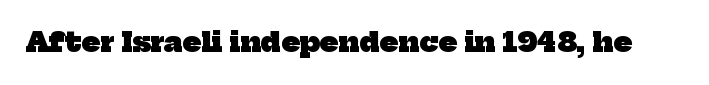
The image shows 27 px bold type; set normal letter spacing, not underlined.
